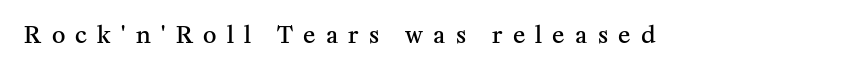
Q: Is the text bold? A: Semi-bold.
Q: Is the text italic (slanted)? A: No, it is upright.
Q: Is the text underlined? A: No.
Q: Is the spacing between letters normal or unusually wide? A: Unusually wide.
